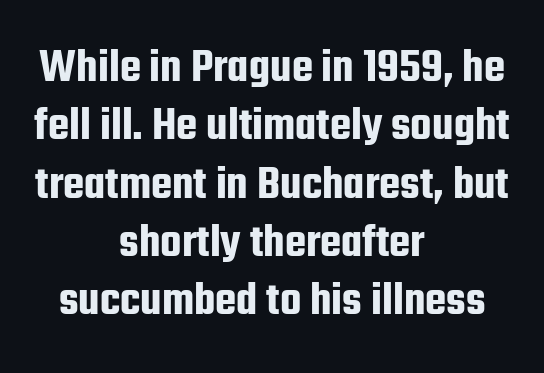
Teacher's note: observe the equal gaps on both sides — that is centered alignment. Quick note: not italic, upright. This sample uses plain, unmodified letter spacing. Are there feet on the stems? There aren't — it's a sans. Beneath every word, the page is bare.
